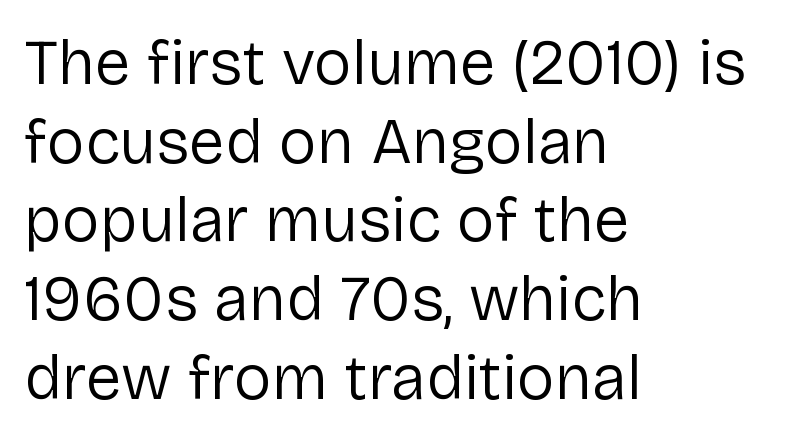
{"serif": "no", "italic": "no", "bold": "no", "weight": "regular", "width": "normal", "stroke_contrast": "low", "x_height": "medium", "monospaced": "no", "underline": "no", "align": "left", "line_spacing_ratio": 1.23, "letter_spacing": "normal", "letter_spacing_em": 0.0, "glyph_px": 64}
